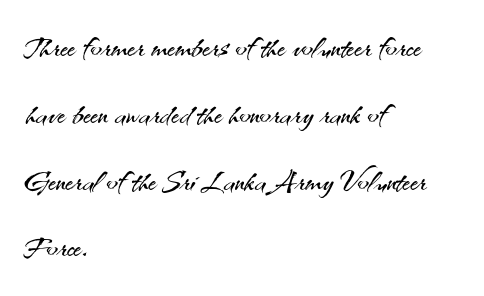
In terms of letterform style, serifs are entirely absent. Plain, unruled lines of type. The font sits on the lighter half of the weight spectrum, regular included. This sample has the flowing, uneven cadence of proportional lettering. Compared with typical paragraphs, the rows here are spaced about the same.
